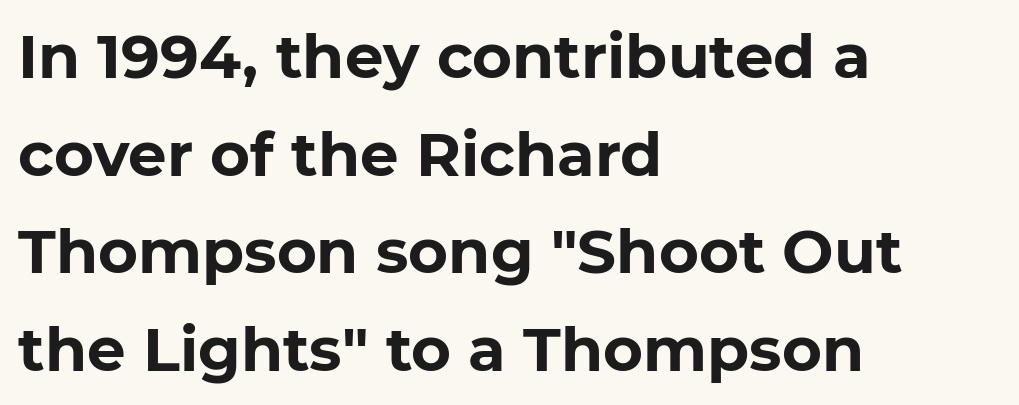
{"serif": "no", "italic": "no", "bold": "yes", "weight": "bold", "width": "normal", "stroke_contrast": "low", "x_height": "medium", "monospaced": "no", "underline": "no", "align": "left", "line_spacing": "normal", "line_spacing_ratio": 1.6, "letter_spacing": "normal", "letter_spacing_em": 0.0, "glyph_px": 61}
